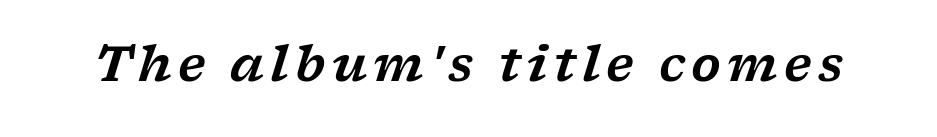
Q: Is the text italic (slanted)? A: Yes, it leans right by about 17 degrees.
Q: Is the typeface a serif or a sans-serif typeface? A: Serif.
Q: Is the text underlined? A: No.
Q: Width (condensed, normal, or wide)? A: Wide.
Q: Stroke contrast? A: Low.
Q: x-height? A: Medium.
Q: Monospaced? A: No.
